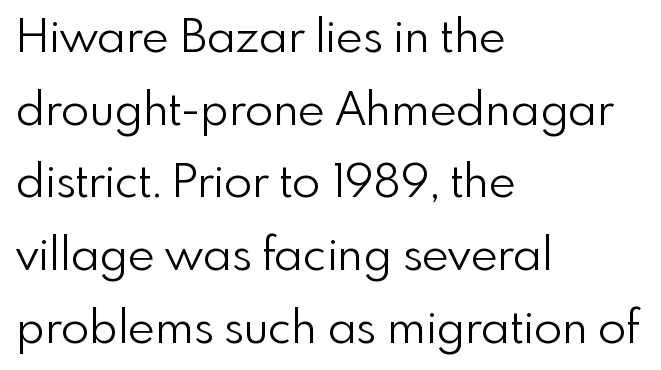
{"serif": "no", "italic": "no", "bold": "no", "weight": "light", "width": "normal", "stroke_contrast": "low", "x_height": "small", "monospaced": "no", "underline": "no", "align": "left", "line_spacing": "normal", "line_spacing_ratio": 1.58, "letter_spacing": "normal", "letter_spacing_em": 0.0, "glyph_px": 46}
